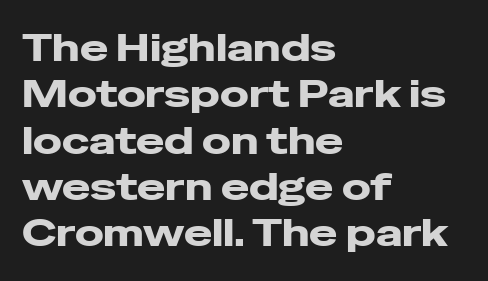
Q: Is the text italic (slanted)? A: No, it is upright.
Q: Is the typeface a serif or a sans-serif typeface? A: Sans-serif.
Q: Is the text underlined? A: No.
Q: How is the paragraph aligned? A: Left-aligned.
Q: Is the spacing between letters normal or unusually wide? A: Normal.
Q: Width (condensed, normal, or wide)? A: Wide.
Q: Stroke contrast? A: Low.
Q: x-height? A: Medium.
Q: Monospaced? A: No.
